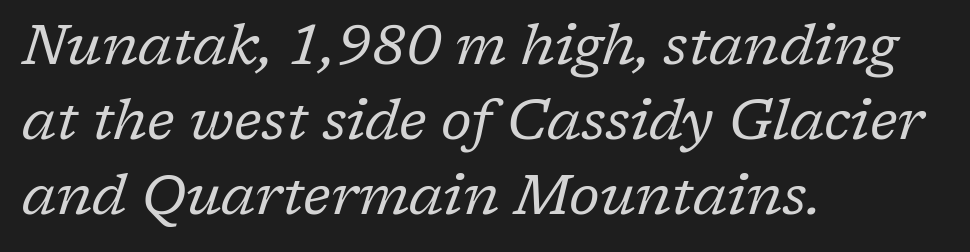
Q: Is the text bold? A: No.
Q: Is the text italic (slanted)? A: Yes, it leans right by about 17 degrees.
Q: Is the typeface a serif or a sans-serif typeface? A: Serif.
Q: Is the text underlined? A: No.
Q: How is the paragraph aligned? A: Left-aligned.
Q: Is the spacing between letters normal or unusually wide? A: Normal.
Q: Is the spacing between lines tight, normal or loose? A: Normal.
Q: Width (condensed, normal, or wide)? A: Normal.
Q: Stroke contrast? A: Low.
Q: x-height? A: Medium.
Q: Monospaced? A: No.
